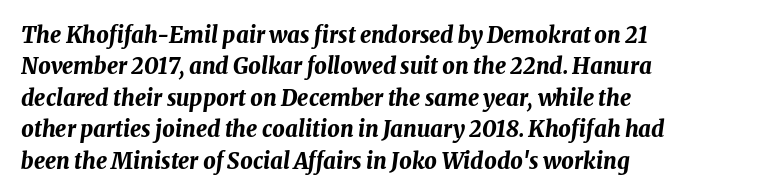
The image shows 22 px bold type, italic (leaning right); set left-aligned, normal line spacing (1.43x), normal letter spacing, not underlined.
